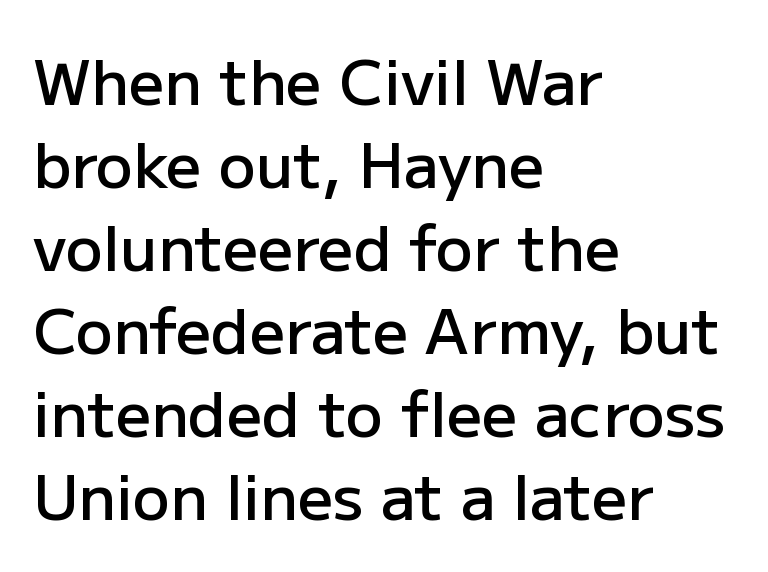
Q: Is the text bold? A: Semi-bold.
Q: Is the text italic (slanted)? A: No, it is upright.
Q: Is the typeface a serif or a sans-serif typeface? A: Sans-serif.
Q: Is the text underlined? A: No.
Q: How is the paragraph aligned? A: Left-aligned.
Q: Is the spacing between letters normal or unusually wide? A: Normal.
Q: Is the spacing between lines tight, normal or loose? A: Normal.
Q: Width (condensed, normal, or wide)? A: Normal.
Q: Stroke contrast? A: Low.
Q: x-height? A: Medium.
Q: Monospaced? A: No.
